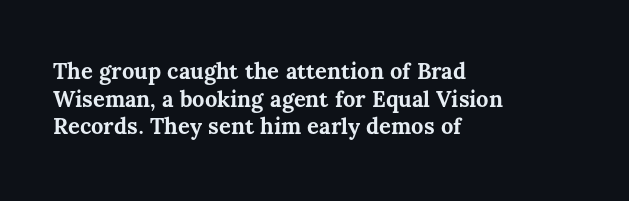
{"italic": "no", "bold": "yes", "underline": "no", "align": "left", "line_spacing": "normal", "line_spacing_ratio": 1.26, "letter_spacing": "normal", "letter_spacing_em": 0.0, "glyph_px": 22}
